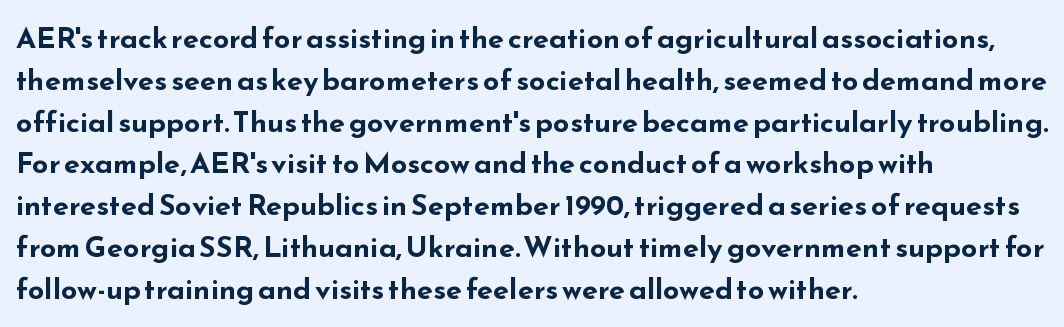
Q: Is the text bold? A: Yes.
Q: Is the text italic (slanted)? A: No, it is upright.
Q: Is the typeface a serif or a sans-serif typeface? A: Sans-serif.
Q: Is the text underlined? A: No.
Q: How is the paragraph aligned? A: Left-aligned.
Q: Is the spacing between letters normal or unusually wide? A: Normal.
Q: Is the spacing between lines tight, normal or loose? A: Normal.
Q: Width (condensed, normal, or wide)? A: Wide.
Q: Stroke contrast? A: Low.
Q: x-height? A: Small.
Q: Monospaced? A: No.
